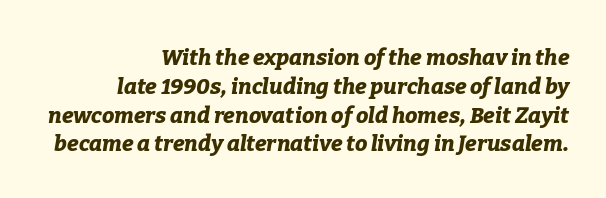
In terms of posture, this sample is oblique. Honestly, there is no underline to notice here at all. Heavy-handed strokes throughout: this text is bold. What's the leading like? Ordinary, nothing unusual. Look at the tracking — it's just the regular setting, nothing added. These lines stack with their right ends in a neat column.
